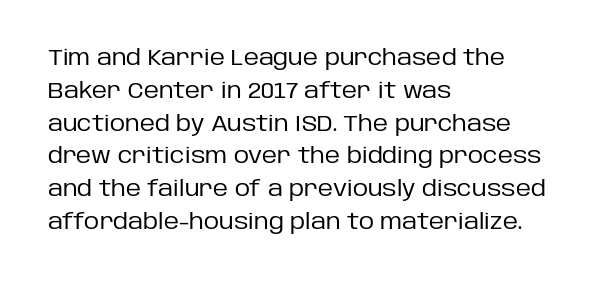
{"italic": "no", "bold": "no", "underline": "no", "align": "left", "line_spacing": "normal", "line_spacing_ratio": 1.56, "letter_spacing": "normal", "letter_spacing_em": 0.0, "glyph_px": 21}
